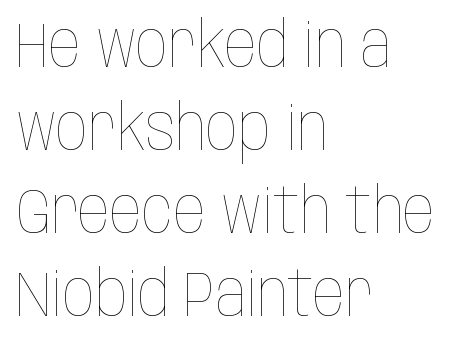
The image shows 63 px thin, condensed type, upright; set left-aligned, normal line spacing (1.32x), normal letter spacing, not underlined; low stroke contrast and a large x-height.
